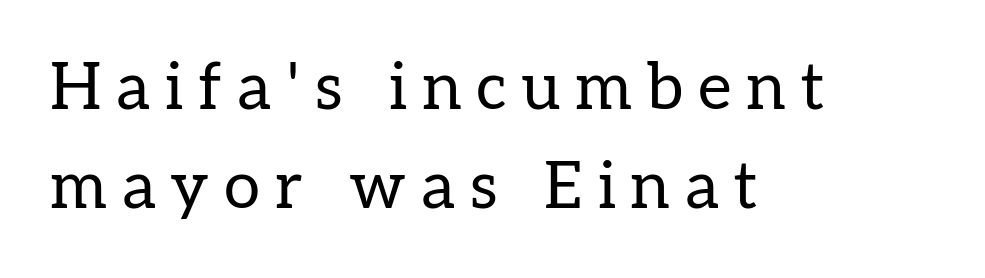
Q: Is the text bold? A: No.
Q: Is the text italic (slanted)? A: No, it is upright.
Q: Is the typeface a serif or a sans-serif typeface? A: Serif.
Q: Is the text underlined? A: No.
Q: How is the paragraph aligned? A: Left-aligned.
Q: Is the spacing between letters normal or unusually wide? A: Unusually wide.
Q: Is the spacing between lines tight, normal or loose? A: Normal.
Q: Width (condensed, normal, or wide)? A: Normal.
Q: Stroke contrast? A: Low.
Q: x-height? A: Medium.
Q: Monospaced? A: No.
